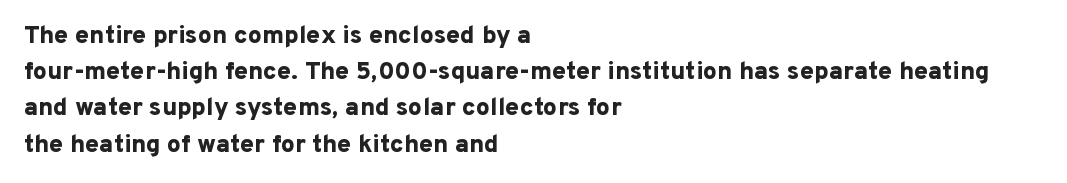
Q: Is the text bold? A: Yes.
Q: Is the text italic (slanted)? A: No, it is upright.
Q: Is the text underlined? A: No.
Q: How is the paragraph aligned? A: Left-aligned.
Q: Is the spacing between letters normal or unusually wide? A: Normal.
Q: Is the spacing between lines tight, normal or loose? A: Normal.
